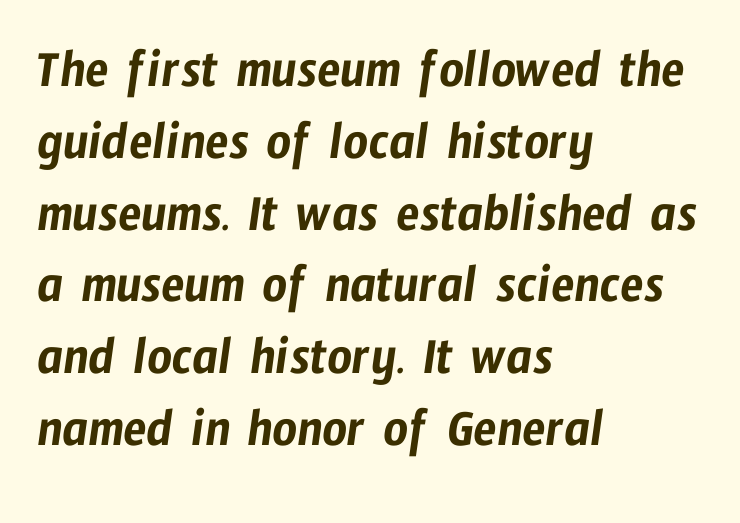
Q: Is the typeface a serif or a sans-serif typeface? A: Sans-serif.
Q: Is the text underlined? A: No.
Q: How is the paragraph aligned? A: Left-aligned.
Q: Is the spacing between letters normal or unusually wide? A: Normal.
Q: Is the spacing between lines tight, normal or loose? A: Normal.
Q: Width (condensed, normal, or wide)? A: Condensed.
Q: Stroke contrast? A: Low.
Q: x-height? A: Medium.
Q: Monospaced? A: No.
